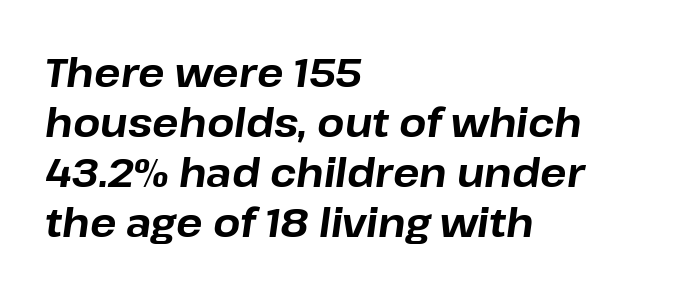
The image shows 39 px bold type, italic (leaning right); set left-aligned, normal line spacing (1.28x), normal letter spacing, not underlined; low stroke contrast and a medium x-height.
